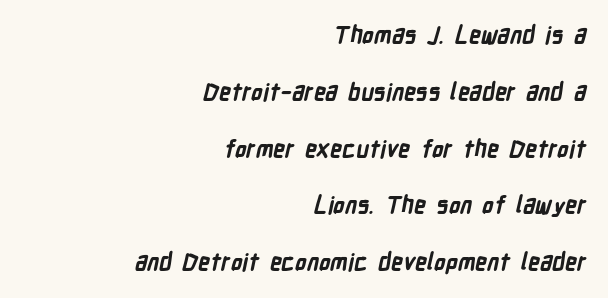
{"bold": "yes", "underline": "no", "align": "right", "line_spacing": "loose", "line_spacing_ratio": 2.47, "letter_spacing": "normal", "letter_spacing_em": 0.0, "glyph_px": 23}
